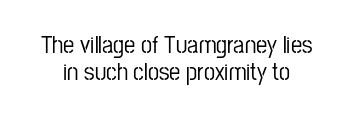
The image shows 25 px text type, upright; set tight line spacing (1.1x), normal letter spacing, not underlined.
